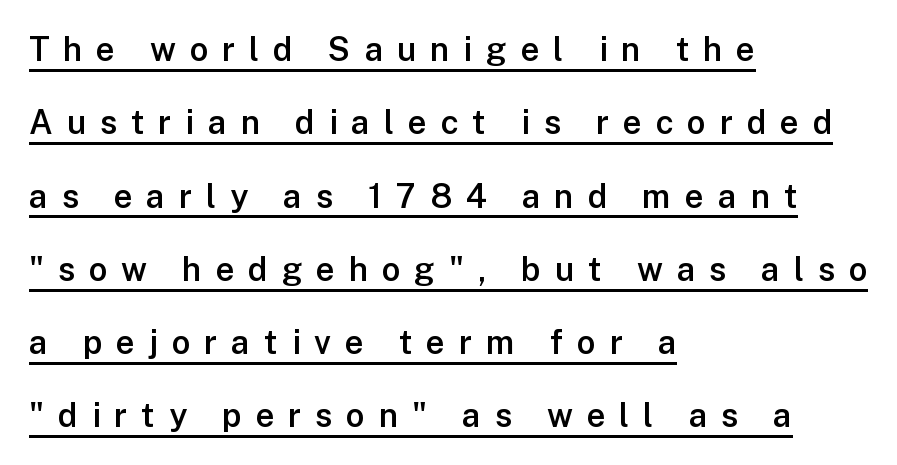
Alignment: flush left. These characters rest on top of a visible drawn line. Notice the wide empty band between every row — that's loose leading. A somewhat darkened texture: the type is semibold rather than bold. Spacing verdict: proportional, widths tailored to each character.
